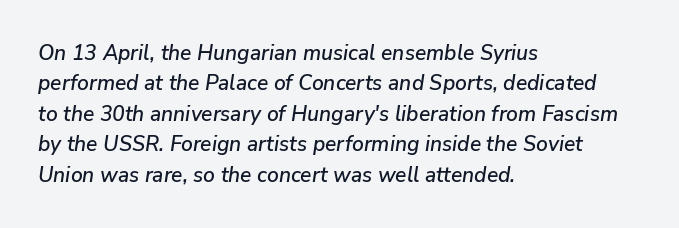
A classic flush-left, rag-right setting is used for this passage. Type without underlining. Interline gaps are of average width in this sample. Compared with typical body copy, the letter spacing here is the same.
